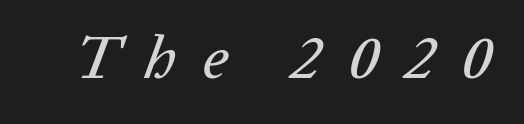
The image shows 61 px text type, italic (leaning right); set unusually wide letter spacing (+0.43 em), not underlined; low stroke contrast and a medium x-height.
